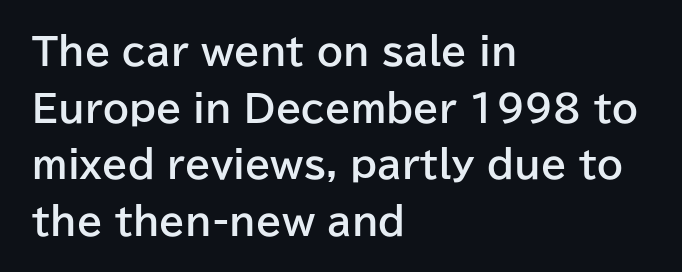
The image shows 37 px bold sans-serif type, upright; set left-aligned, normal line spacing (1.53x), normal letter spacing, not underlined; low stroke contrast and a medium x-height.
